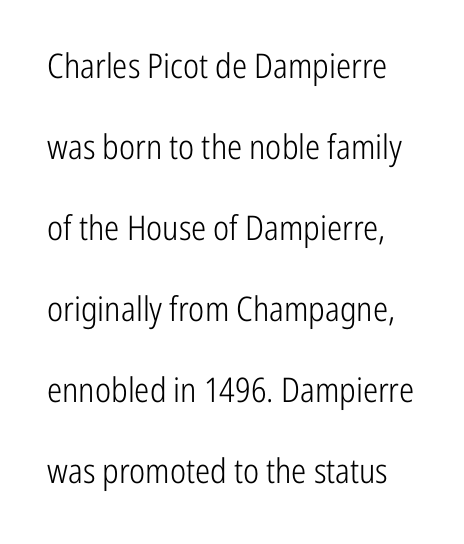
The type family on display is of the sans-serif kind. Has an underline been added? It has not. In terms of leading, this rendering errs on the spacious side. The letters advance in unequal steps, a hallmark of proportional type.
